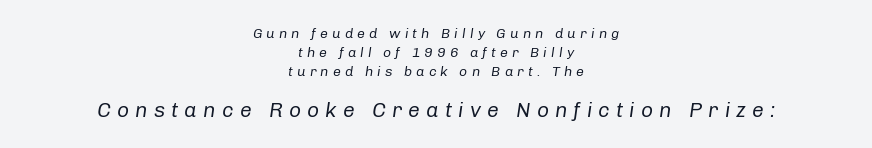
The image shows 21 px text type, italic (leaning right); set centered, normal line spacing (1.34x), unusually wide letter spacing (+0.29 em), not underlined; the second (bottom) block is 1.5x larger.
